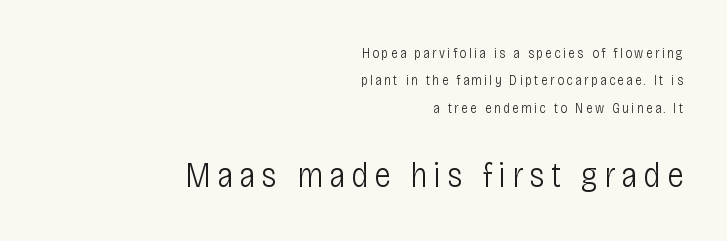
Q: Is the text bold? A: No.
Q: Is the text italic (slanted)? A: No, it is upright.
Q: Is the typeface a serif or a sans-serif typeface? A: Sans-serif.
Q: Is the text underlined? A: No.
Q: How is the paragraph aligned? A: Right-aligned.
Q: Is the spacing between lines tight, normal or loose? A: Loose.
Q: Which block of text is set in a larger size, the first (top) or the second (bottom)? A: The second (bottom) one.
Q: Width (condensed, normal, or wide)? A: Condensed.
Q: Stroke contrast? A: Low.
Q: x-height? A: Large.
Q: Monospaced? A: No.
